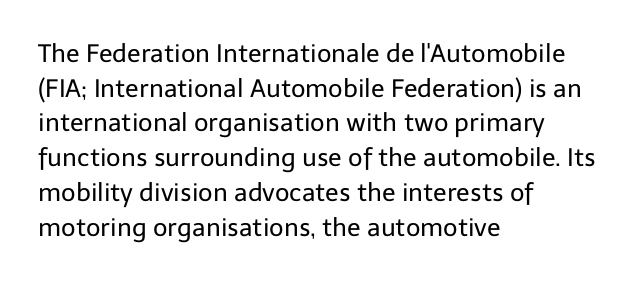
The image shows 25 px text type, upright; set left-aligned, normal line spacing (1.39x), normal letter spacing, not underlined.
